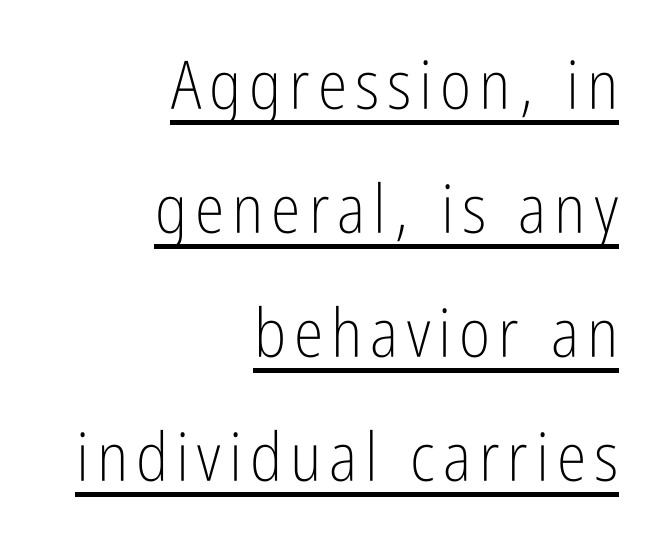
The image shows 67 px light, condensed sans-serif type, upright; set right-aligned, line spacing 1.85x, underlined; low stroke contrast and a medium x-height.
